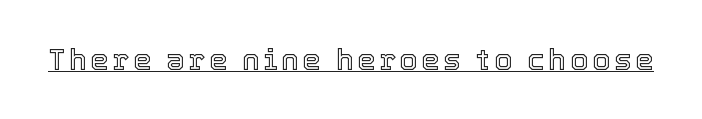
Students, observe the line beneath the letters — that is underlining. Varying glyph widths throughout — classic text-font behaviour. This is roman type, the default non-slanted kind.
